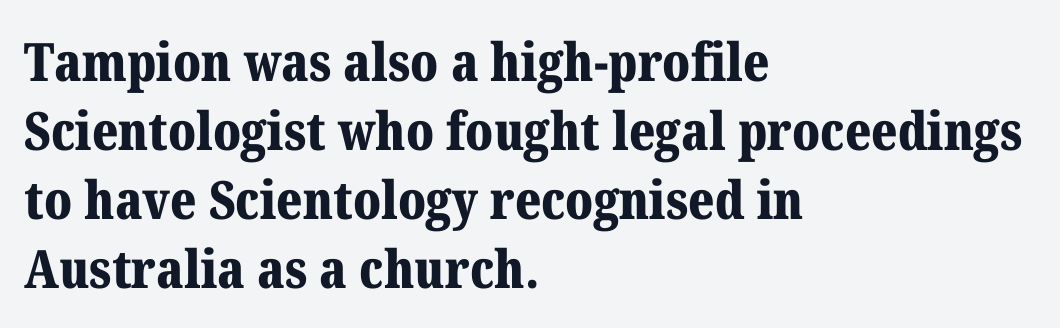
This is serif lettering, the kind often seen in printed books. A typesetter would call this proportional, since set widths differ per character. Emphasis by weight is at full strength: bold. Each line starts at the same left margin while the right side varies. Tracking here is standard; glyphs follow each other at the usual distance. Posture: vertical.
